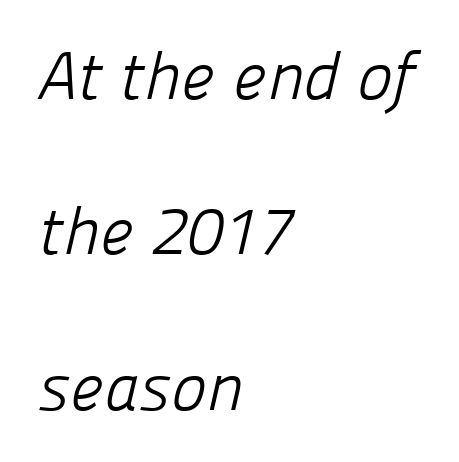
Q: Is the text bold? A: No.
Q: Is the typeface a serif or a sans-serif typeface? A: Sans-serif.
Q: Is the text underlined? A: No.
Q: How is the paragraph aligned? A: Left-aligned.
Q: Is the spacing between letters normal or unusually wide? A: Normal.
Q: Is the spacing between lines tight, normal or loose? A: Loose.
Q: Width (condensed, normal, or wide)? A: Normal.
Q: Stroke contrast? A: Low.
Q: x-height? A: Medium.
Q: Monospaced? A: No.
